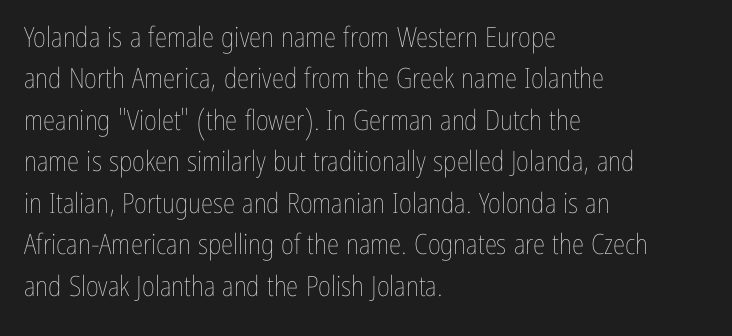
The image shows 28 px thin, condensed type, upright; set left-aligned, normal line spacing (1.48x), normal letter spacing, not underlined; low stroke contrast and a medium x-height.
